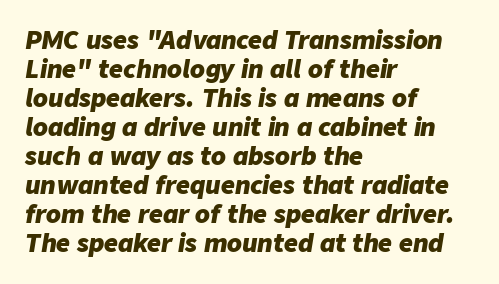
{"italic": "yes", "lean": "right", "slant_degrees": 9, "bold": "yes", "underline": "no", "align": "left", "line_spacing_ratio": 1.21, "letter_spacing": "normal", "letter_spacing_em": 0.0, "glyph_px": 24}
